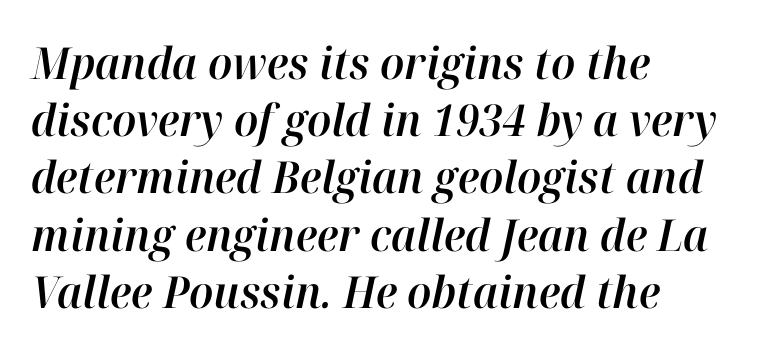
The whole block is typeset with a tilt. The vertical gap from one line to the next is medium. No word sits above an underline. Where is the straight margin? On the left.
